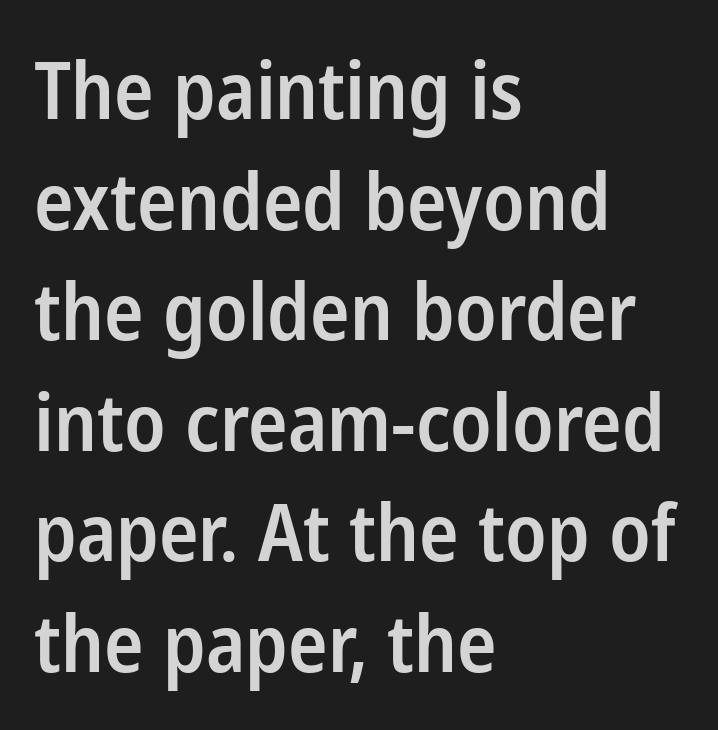
Q: Is the text bold? A: Semi-bold.
Q: Is the text italic (slanted)? A: No, it is upright.
Q: Is the typeface a serif or a sans-serif typeface? A: Sans-serif.
Q: Is the text underlined? A: No.
Q: How is the paragraph aligned? A: Left-aligned.
Q: Is the spacing between letters normal or unusually wide? A: Normal.
Q: Is the spacing between lines tight, normal or loose? A: Normal.
Q: Width (condensed, normal, or wide)? A: Condensed.
Q: Stroke contrast? A: Low.
Q: x-height? A: Medium.
Q: Monospaced? A: No.
